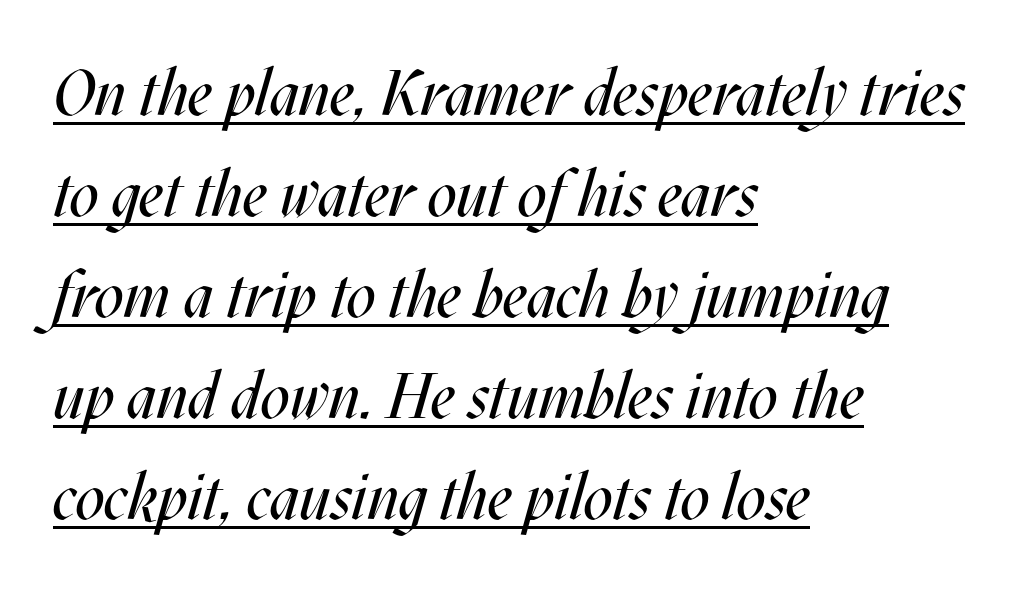
The image shows 64 px regular-weight, condensed type, italic (leaning right); set left-aligned, normal line spacing (1.58x), normal letter spacing, underlined; medium stroke contrast and a large x-height.
